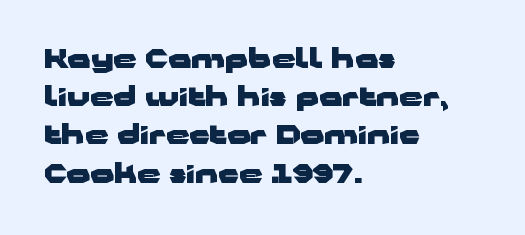
One glance says typical: line gaps are just what's usual. Students, note that the glyphs here touch the page at normal intervals. When letters stand straight like this, we call the style roman or upright. The string is rendered with underlining switched off. Casual observation: everything's shoved over to the left.
